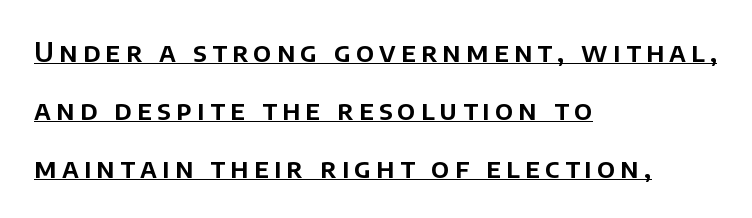
{"italic": "no", "underline": "yes", "align": "left", "line_spacing": "loose", "line_spacing_ratio": 2.14, "glyph_px": 27}
